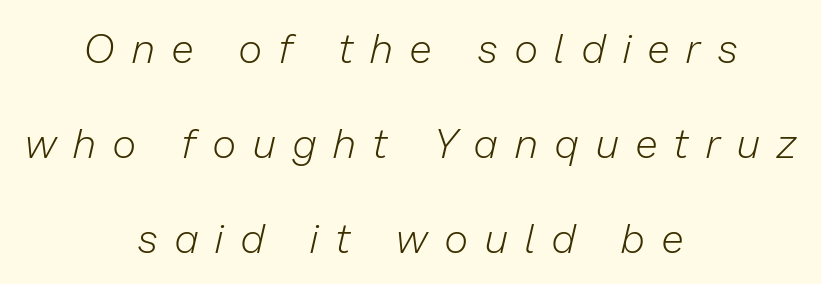
{"italic": "yes", "lean": "right", "slant_degrees": 13, "bold": "no", "weight": "light", "width": "normal", "stroke_contrast": "low", "x_height": "medium", "monospaced": "no", "underline": "no", "align": "center", "line_spacing": "loose", "line_spacing_ratio": 2.32, "letter_spacing": "wide", "letter_spacing_em": 0.43, "glyph_px": 41}
